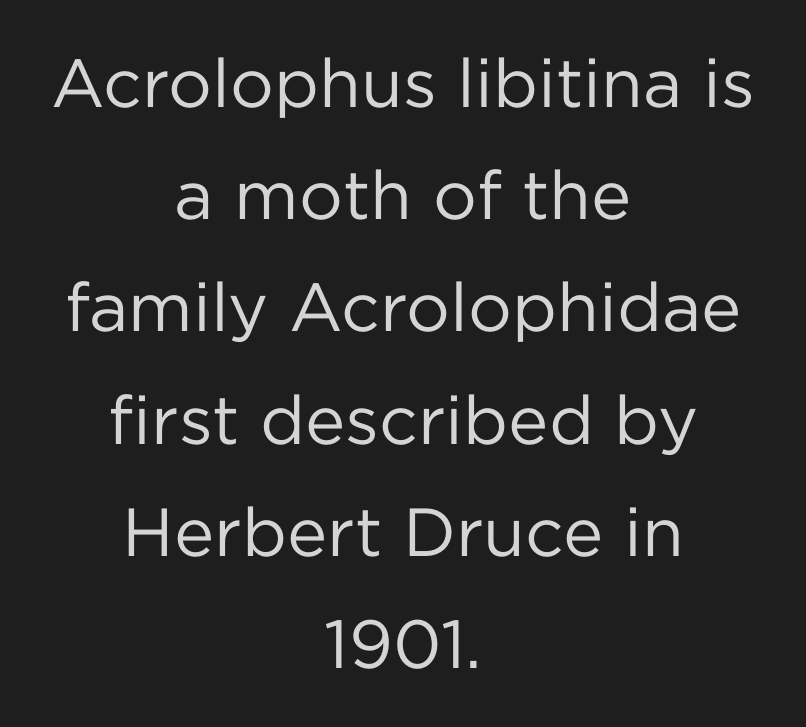
{"serif": "no", "italic": "no", "bold": "no", "weight": "regular", "width": "normal", "stroke_contrast": "low", "x_height": "medium", "monospaced": "no", "underline": "no", "align": "center", "line_spacing": "normal", "line_spacing_ratio": 1.65, "letter_spacing": "normal", "letter_spacing_em": 0.0, "glyph_px": 68}
